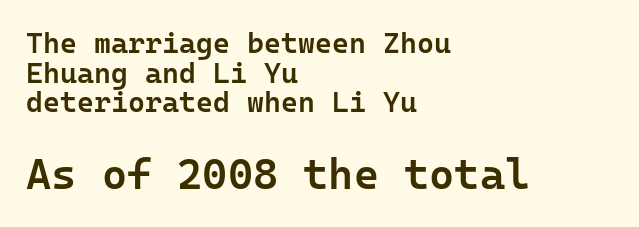
{"serif": "no", "italic": "no", "bold": "semi", "weight": "semibold", "width": "normal", "stroke_contrast": "low", "x_height": "medium", "underline": "no", "align": "left", "line_spacing": "tight", "line_spacing_ratio": 1.02, "letter_spacing": "normal", "letter_spacing_em": 0.0, "larger_block": "second", "size_ratio": 1.48, "glyph_px": 43}
